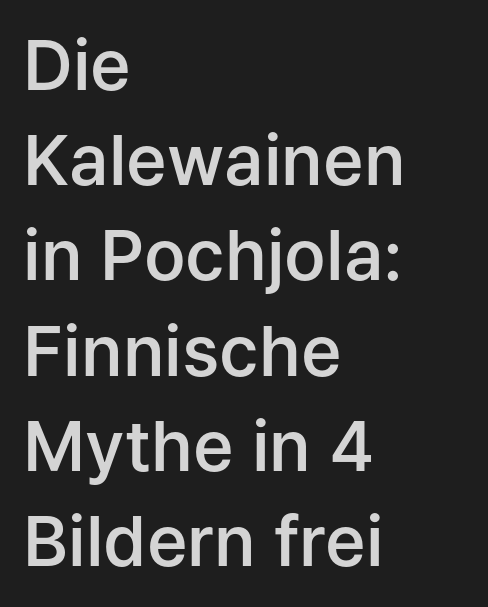
Q: Is the text bold? A: Semi-bold.
Q: Is the text italic (slanted)? A: No, it is upright.
Q: Is the typeface a serif or a sans-serif typeface? A: Sans-serif.
Q: Is the text underlined? A: No.
Q: How is the paragraph aligned? A: Left-aligned.
Q: Is the spacing between letters normal or unusually wide? A: Normal.
Q: Is the spacing between lines tight, normal or loose? A: Normal.
Q: Width (condensed, normal, or wide)? A: Normal.
Q: Stroke contrast? A: Low.
Q: x-height? A: Medium.
Q: Monospaced? A: No.
